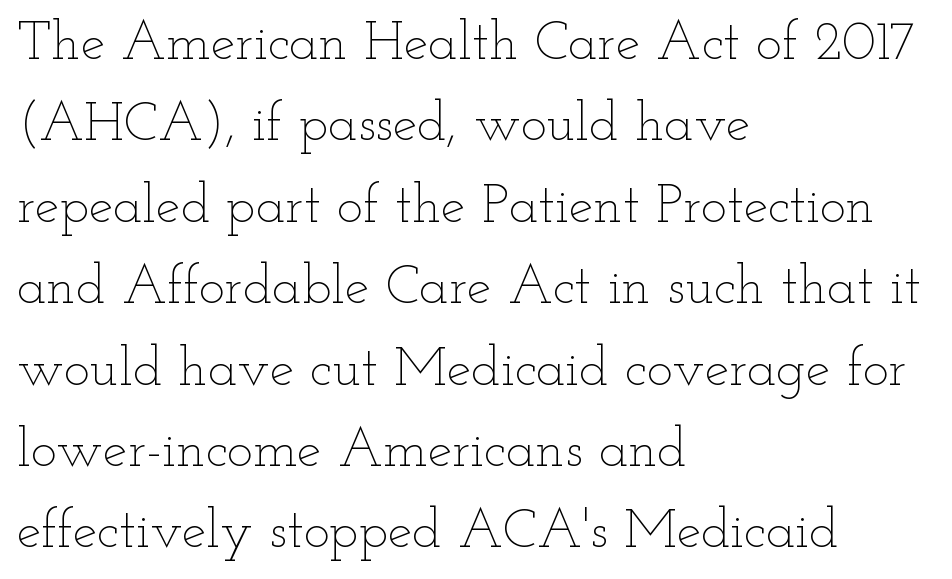
The image shows 55 px thin, wide type, upright; set left-aligned, normal line spacing (1.48x), normal letter spacing, not underlined; low stroke contrast and a small x-height.
